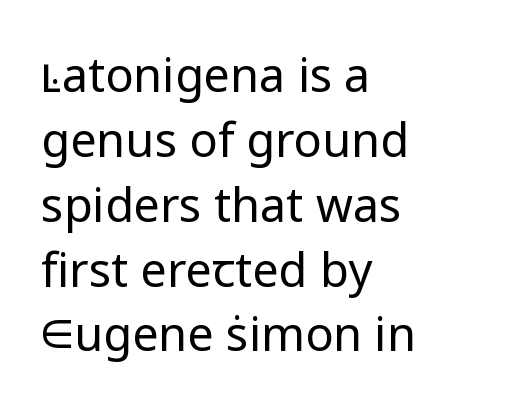
Letterform terminals end flat and unadorned throughout the passage. You could call the tracking neutral — neither tight nor loose. Words float on clear page, feet unadorned. The lines in this sample share a left origin and differ only in where they stop. Unbolded letterforms with no extra heft.
